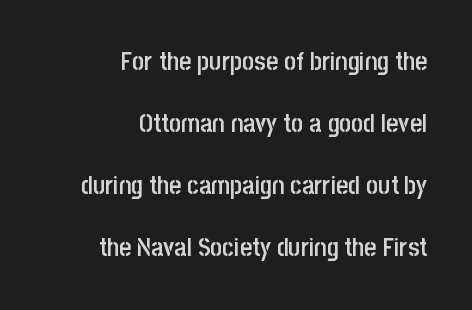
The image shows 26 px text type, upright; set right-aligned, loose line spacing (2.38x), normal letter spacing, not underlined.
